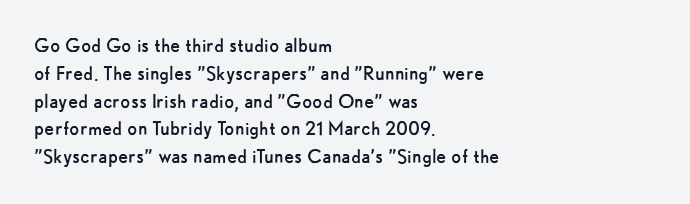
The image shows 23 px text type, upright; set left-aligned, line spacing 1.21x, normal letter spacing, not underlined.
